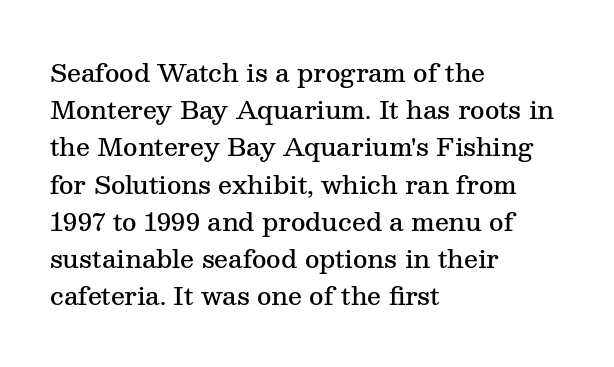
Q: Is the text bold? A: Semi-bold.
Q: Is the text italic (slanted)? A: No, it is upright.
Q: Is the text underlined? A: No.
Q: How is the paragraph aligned? A: Left-aligned.
Q: Is the spacing between letters normal or unusually wide? A: Normal.
Q: Is the spacing between lines tight, normal or loose? A: Normal.
